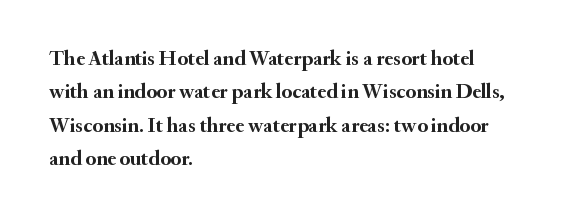
The lines sit at an ordinary, default distance from one another. Bare-footed words on every line. The rendering uses a bold face; every stroke is thick and dark. Posture: upright roman.
